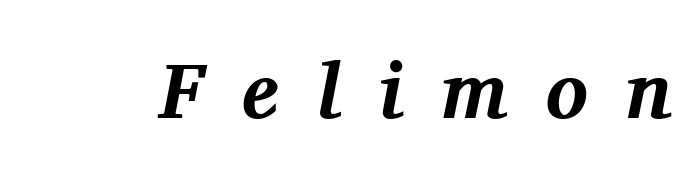
Q: Is the text bold? A: Yes.
Q: Is the text italic (slanted)? A: Yes, it leans right by about 11 degrees.
Q: Is the typeface a serif or a sans-serif typeface? A: Serif.
Q: Is the text underlined? A: No.
Q: Is the spacing between letters normal or unusually wide? A: Unusually wide.
Q: Width (condensed, normal, or wide)? A: Normal.
Q: Stroke contrast? A: Medium.
Q: x-height? A: Medium.
Q: Monospaced? A: No.
